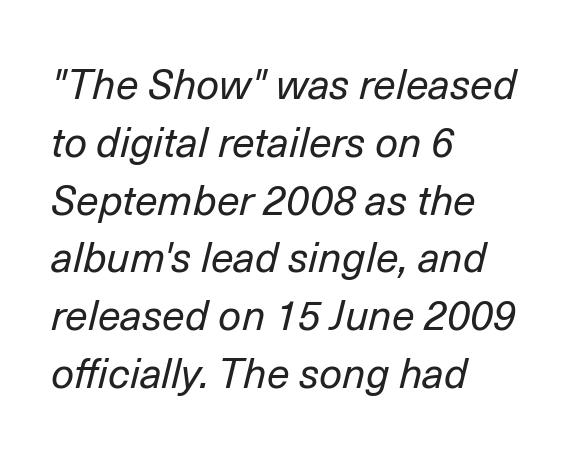
The image shows 41 px regular-weight type, italic (leaning right); set left-aligned, normal line spacing (1.41x), normal letter spacing, not underlined; low stroke contrast and a medium x-height.
